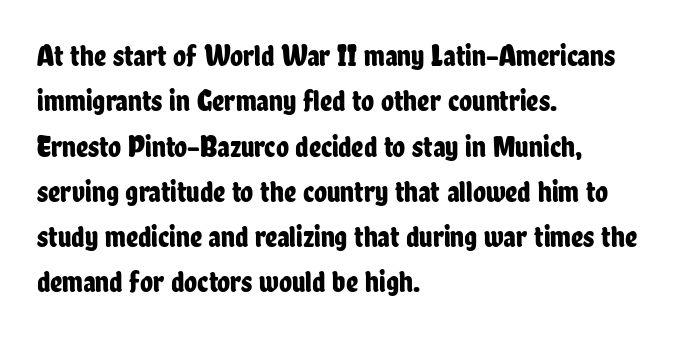
Q: Is the text italic (slanted)? A: No, it is upright.
Q: Is the typeface a serif or a sans-serif typeface? A: Sans-serif.
Q: Is the text underlined? A: No.
Q: How is the paragraph aligned? A: Left-aligned.
Q: Is the spacing between letters normal or unusually wide? A: Normal.
Q: Is the spacing between lines tight, normal or loose? A: Normal.
Q: Width (condensed, normal, or wide)? A: Condensed.
Q: Stroke contrast? A: Low.
Q: x-height? A: Medium.
Q: Monospaced? A: No.
